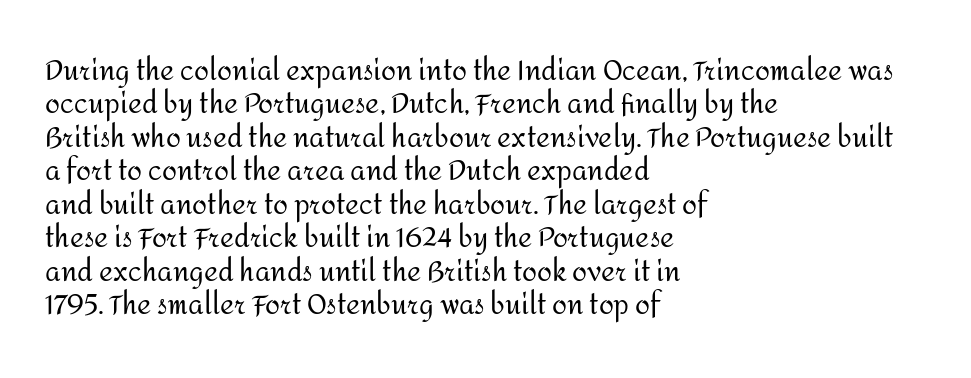
No letter is thick-stroked: the sample isn't bold. This rendering leaves character spacing at its baseline value. A bare baseline throughout the passage. Line beginnings align vertically; line endings do not. This sample uses an upright cut, with every glyph sitting square on the baseline.
